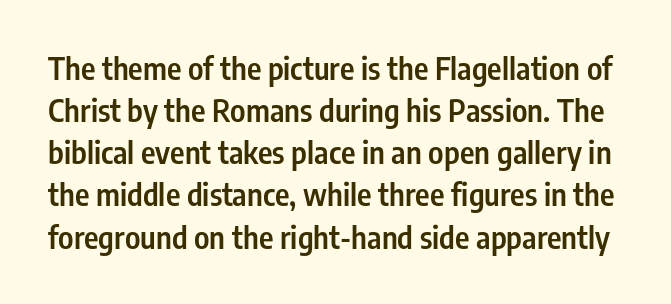
Each glyph is drawn with semibold strokes, heavier than normal yet not fully bold. It's the straight-up-and-down kind of type. A typesetter would call this zero additional tracking. Words float on clear page, feet unadorned. Looks like regular typesetting: each glyph gets only the width it needs.
